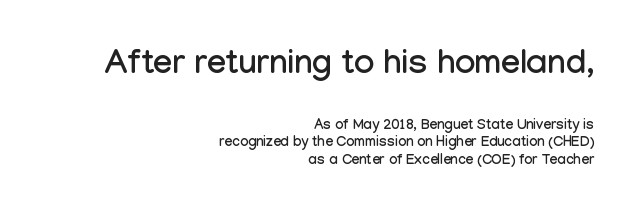
Evenly set lines give the paragraph a standard silhouette. The text was rendered using a sans face with plain stroke endings. Typeset ragged left — the right edge is the straight one. Does extra space separate the letters? No, they use regular spacing. Do the characters align in a grid? No, the font is proportional. Quick note: underline off.
